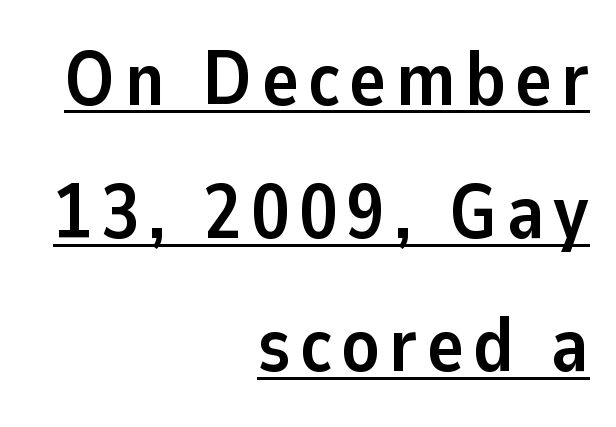
Caption: bold face, heavy strokes. These lines were composed using upright roman letters. Notice how a bar underscores the lettering throughout. The setting favours the right margin, as signatures and pull-quotes sometimes do.
